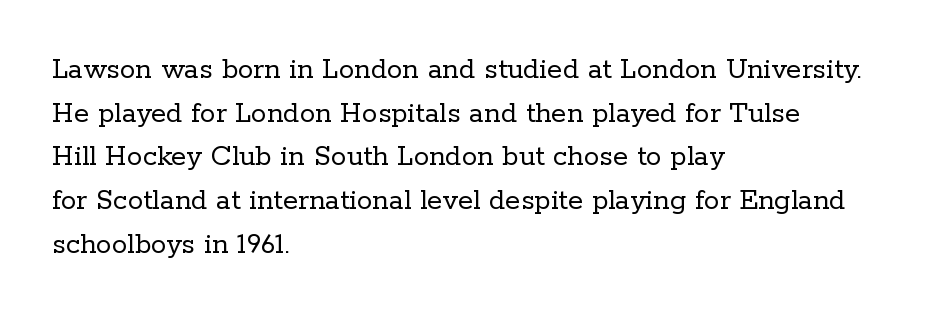
{"serif": "yes", "italic": "no", "bold": "no", "weight": "regular", "width": "normal", "stroke_contrast": "low", "x_height": "medium", "monospaced": "no", "underline": "no", "align": "left", "line_spacing": "normal", "line_spacing_ratio": 1.41, "letter_spacing": "normal", "letter_spacing_em": 0.0, "glyph_px": 31}
